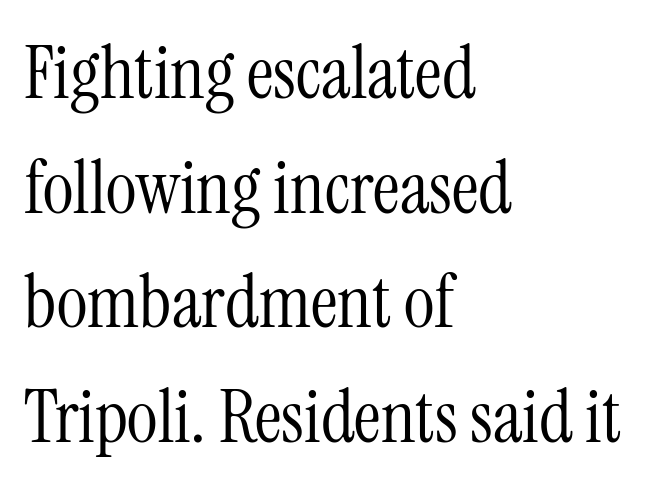
The image shows 74 px light, condensed serif type, upright; set left-aligned, normal line spacing (1.55x), normal letter spacing, not underlined; medium stroke contrast and a medium x-height.
